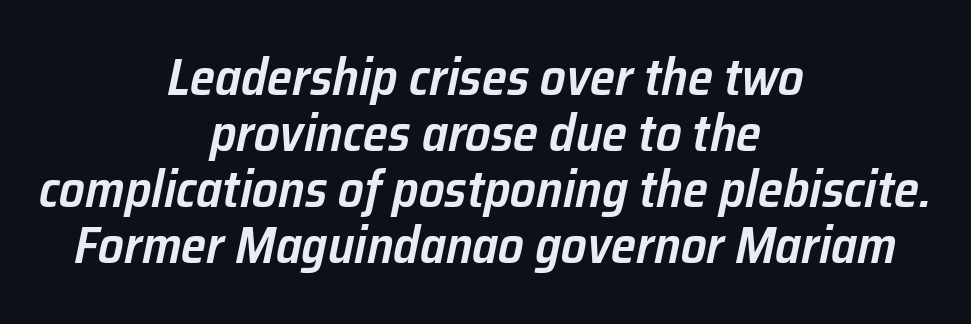
The letters advance in unequal steps, a hallmark of proportional type. Is the letter spacing exaggerated? No — it looks like the ordinary default. Underlining? Definitely not there. If you drew a line through each stem, it would be angled.
